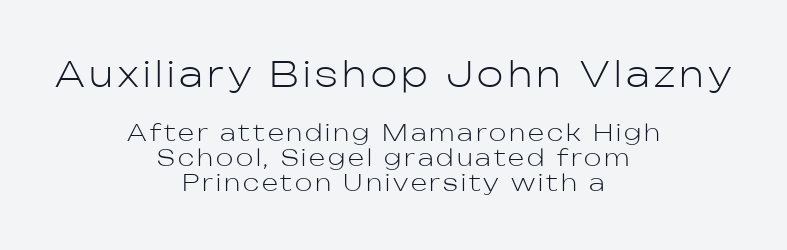
{"serif": "no", "italic": "no", "bold": "no", "weight": "light", "width": "normal", "stroke_contrast": "low", "x_height": "medium", "monospaced": "no", "underline": "no", "align": "center", "line_spacing": "tight", "line_spacing_ratio": 1.09, "larger_block": "first", "size_ratio": 1.52, "glyph_px": 35}
